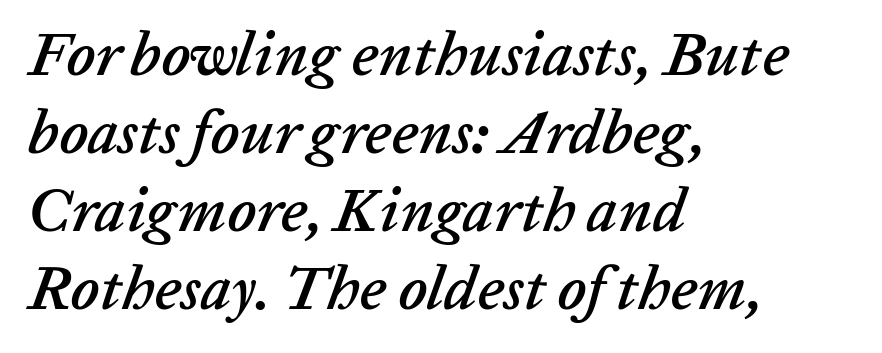
Q: Is the text italic (slanted)? A: Yes, it leans right by about 20 degrees.
Q: Is the text underlined? A: No.
Q: How is the paragraph aligned? A: Left-aligned.
Q: Is the spacing between letters normal or unusually wide? A: Normal.
Q: Is the spacing between lines tight, normal or loose? A: Normal.
Q: Width (condensed, normal, or wide)? A: Normal.
Q: Stroke contrast? A: Low.
Q: x-height? A: Medium.
Q: Monospaced? A: No.
